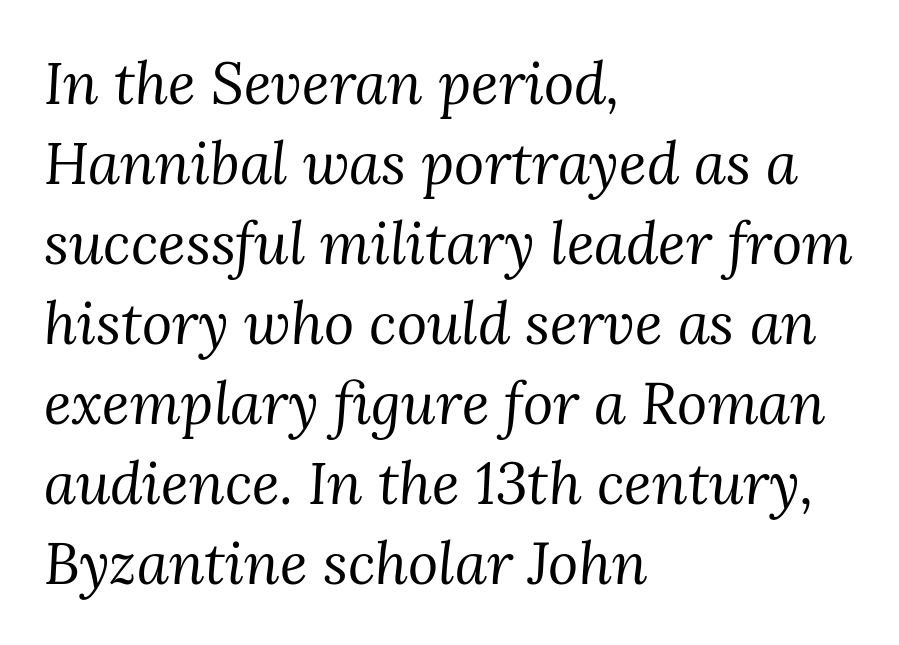
{"serif": "yes", "italic": "yes", "lean": "right", "slant_degrees": 3, "bold": "no", "weight": "regular", "width": "normal", "stroke_contrast": "medium", "x_height": "medium", "monospaced": "no", "underline": "no", "align": "left", "line_spacing": "normal", "line_spacing_ratio": 1.38, "letter_spacing": "normal", "letter_spacing_em": 0.0, "glyph_px": 58}
